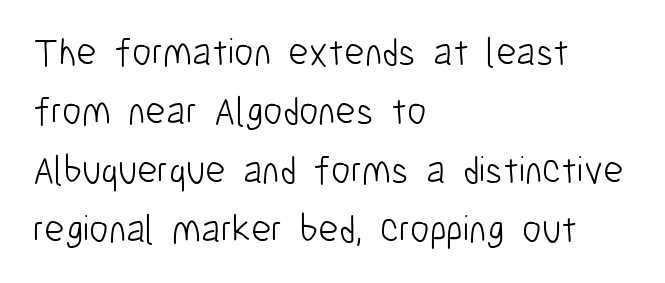
The image shows 39 px light, condensed sans-serif type, upright; set left-aligned, normal line spacing (1.51x), normal letter spacing, not underlined; low stroke contrast and a medium x-height.
